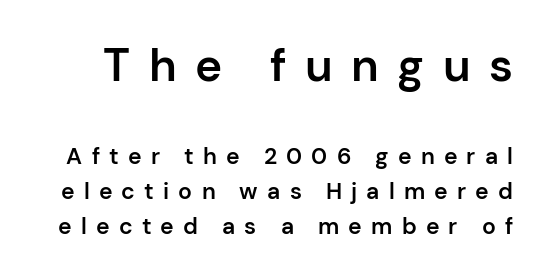
The image shows 46 px semibold sans-serif type, upright; set normal line spacing (1.51x), unusually wide letter spacing (+0.4 em), not underlined; the first (top) block is 2.0x larger; low stroke contrast and a medium x-height.
